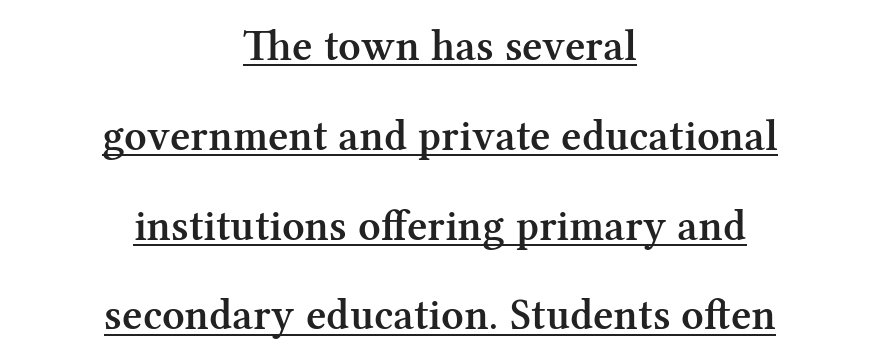
Q: Is the text bold? A: Semi-bold.
Q: Is the text italic (slanted)? A: No, it is upright.
Q: Is the typeface a serif or a sans-serif typeface? A: Serif.
Q: Is the text underlined? A: Yes.
Q: How is the paragraph aligned? A: Centered.
Q: Is the spacing between letters normal or unusually wide? A: Normal.
Q: Is the spacing between lines tight, normal or loose? A: Loose.
Q: Width (condensed, normal, or wide)? A: Normal.
Q: Stroke contrast? A: Medium.
Q: x-height? A: Medium.
Q: Monospaced? A: No.
